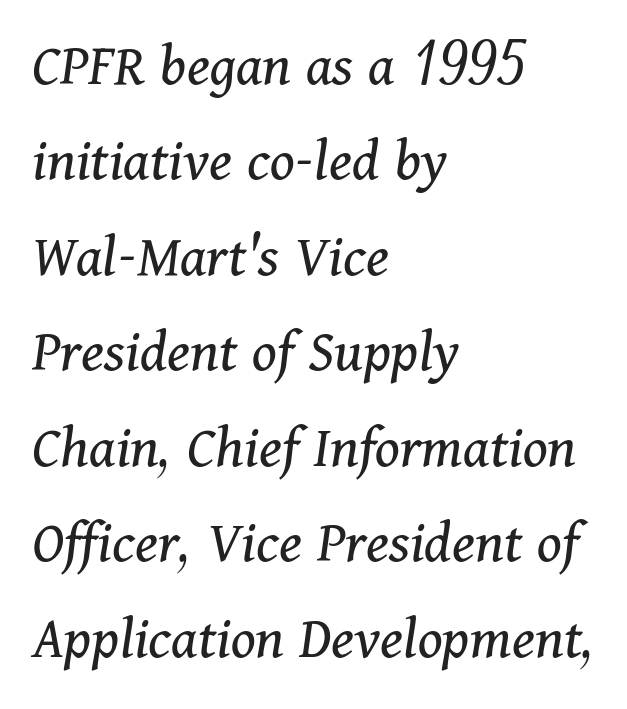
{"serif": "yes", "italic": "yes", "lean": "right", "slant_degrees": 11, "bold": "no", "weight": "regular", "width": "normal", "stroke_contrast": "medium", "x_height": "medium", "monospaced": "no", "underline": "no", "align": "left", "line_spacing": "normal", "line_spacing_ratio": 1.54, "letter_spacing": "normal", "letter_spacing_em": 0.0, "glyph_px": 62}
